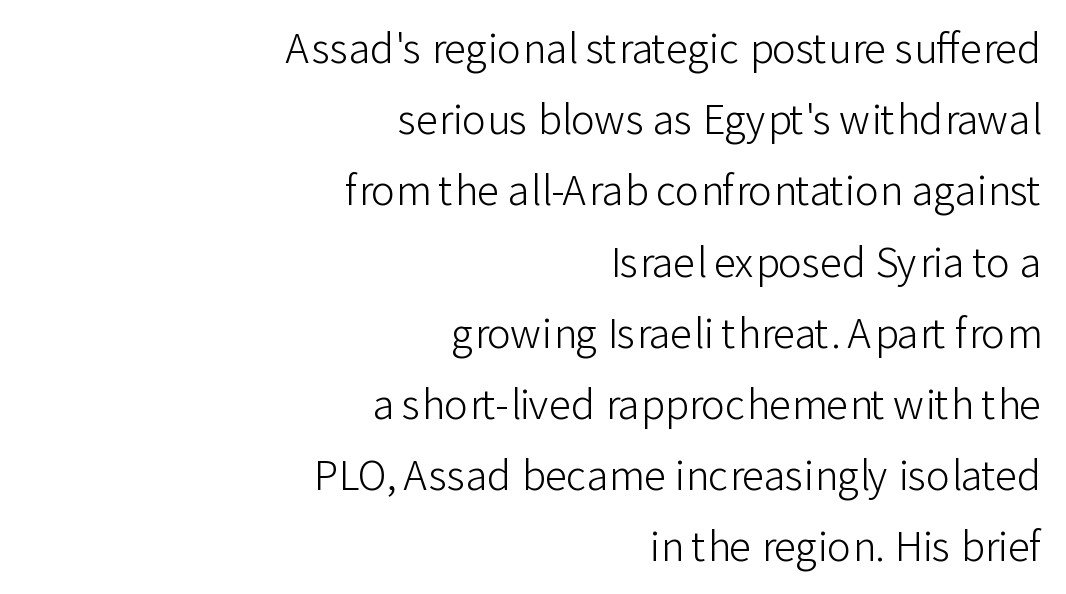
{"serif": "no", "italic": "no", "bold": "no", "weight": "light", "width": "normal", "stroke_contrast": "low", "x_height": "medium", "monospaced": "no", "underline": "no", "align": "right", "line_spacing_ratio": 1.78, "letter_spacing": "normal", "letter_spacing_em": 0.0, "glyph_px": 40}
